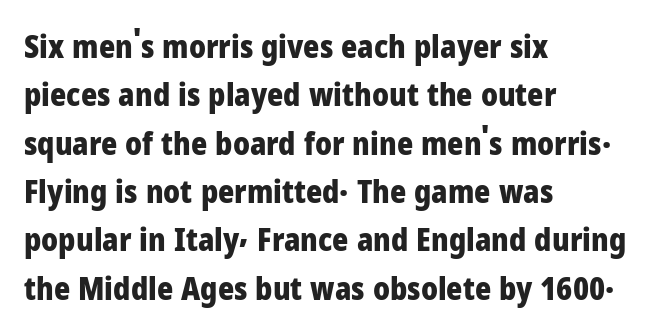
The image shows 31 px heavy sans-serif type, upright; set left-aligned, normal line spacing (1.56x), normal letter spacing, not underlined; low stroke contrast and a medium x-height.
